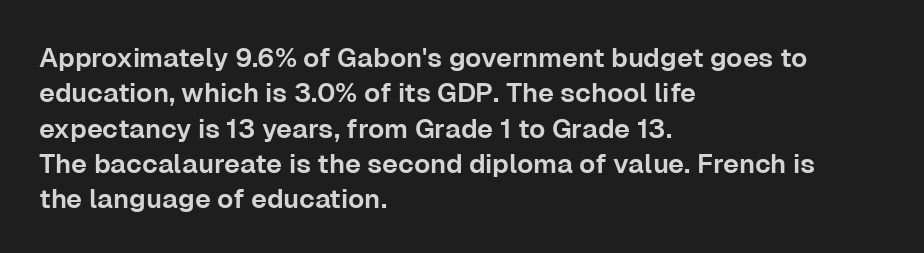
{"italic": "no", "underline": "no", "align": "left", "line_spacing": "normal", "line_spacing_ratio": 1.31, "letter_spacing": "normal", "letter_spacing_em": 0.0, "glyph_px": 27}
